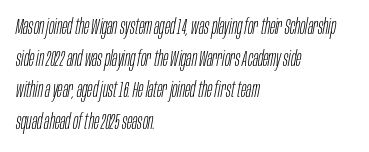
A classic flush-left, rag-right setting is used for this passage. Whoever set this chose a conventional vertical rhythm. Check under the words: just untouched page. This is oblique type, the kind used for emphasis or titles.
